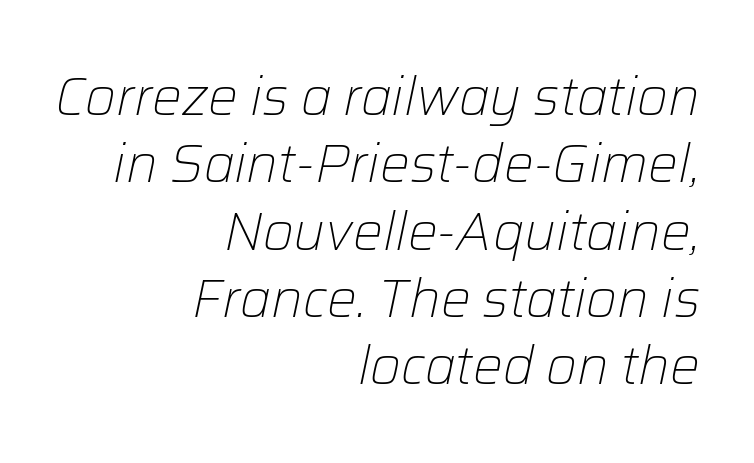
{"italic": "yes", "lean": "right", "slant_degrees": 12, "bold": "no", "weight": "light", "width": "normal", "stroke_contrast": "low", "x_height": "medium", "monospaced": "no", "underline": "no", "align": "right", "line_spacing": "normal", "line_spacing_ratio": 1.27, "letter_spacing": "normal", "letter_spacing_em": 0.0, "glyph_px": 53}
